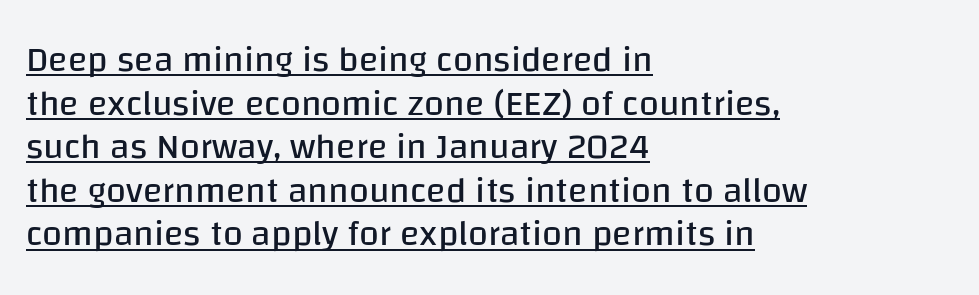
Stroke mass is kept to a normal reading level or below. This sample uses a sans-serif face. These characters rest on top of a visible drawn line. The face used here is proportionally spaced, like ordinary book or web type. You can tell it's not italic because the verticals are truly vertical. The letters sit at their default tracking, neither squeezed nor spread.
